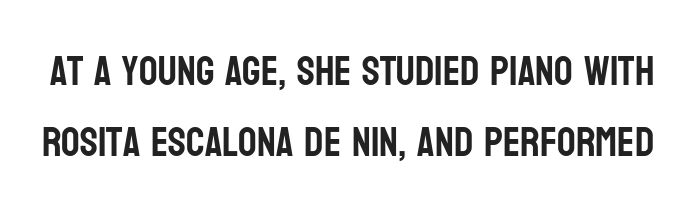
The image shows 41 px condensed sans-serif type, upright; set line spacing 1.73x, normal letter spacing, not underlined; low stroke contrast and a large x-height.
